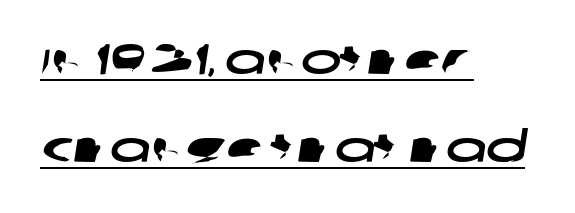
If you drew a ruler down the left edge, every line would touch it. This block would shrink considerably if given ordinary leading; it's expanded now. The typeface chosen for these lines omits serifs. Every word sits above its own underline. In terms of letterspacing, this is plain default setting. Is this a fixed-width face? No — the glyphs have proportional, varying widths.
